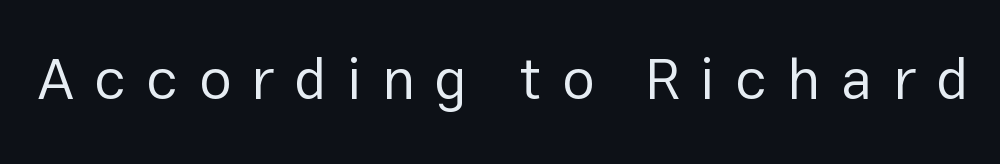
The words here are not underlined. Letters have the restrained weight of plain body copy at most. When letters stand straight like this, we call the style roman or upright. These lines have a slow, spaced-out rhythm from letter to letter. Nope, no serifs anywhere on these letters. Here the designer chose a conventional face with non-uniform glyph widths.
